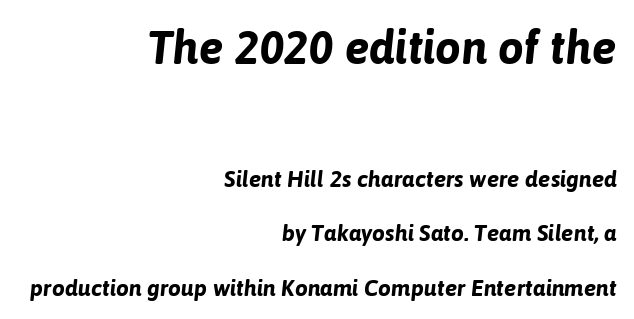
Q: Is the text bold? A: Yes.
Q: Is the text italic (slanted)? A: Yes, it leans right by about 6 degrees.
Q: Is the text underlined? A: No.
Q: How is the paragraph aligned? A: Right-aligned.
Q: Is the spacing between letters normal or unusually wide? A: Normal.
Q: Is the spacing between lines tight, normal or loose? A: Loose.
Q: Which block of text is set in a larger size, the first (top) or the second (bottom)? A: The first (top) one.
Q: Width (condensed, normal, or wide)? A: Normal.
Q: Stroke contrast? A: Low.
Q: x-height? A: Medium.
Q: Monospaced? A: No.
